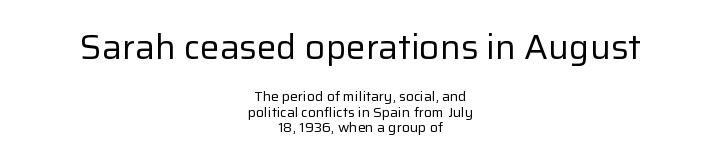
The image shows 35 px regular-weight sans-serif type, upright; set centered, tight line spacing (1.1x), normal letter spacing, not underlined; the first (top) block is 2.5x larger; low stroke contrast and a medium x-height.
